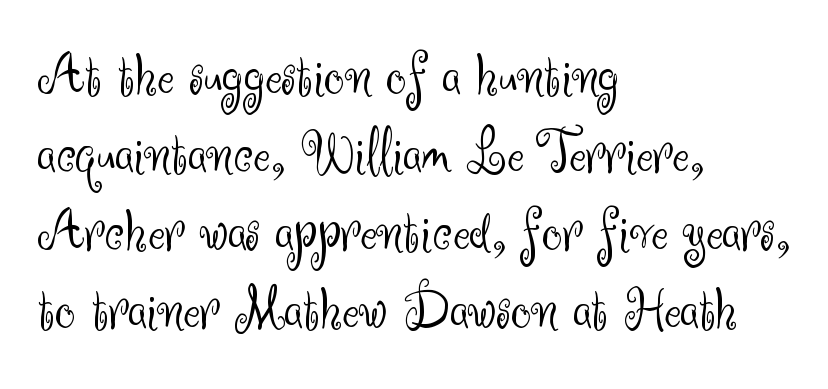
Characters follow at the spacing the type designer built in. The font family rendered here belongs to the sans-serif group. Rendered with straight, roman letterforms. Teacher's note: observe the even left margin — that is flush-left alignment.
